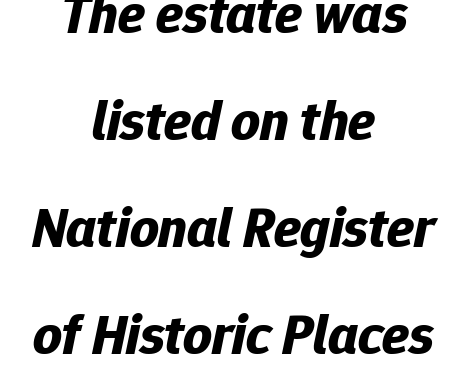
The image shows 56 px bold type, italic (leaning right); set centered, loose line spacing (1.91x), normal letter spacing, not underlined; low stroke contrast and a medium x-height.
